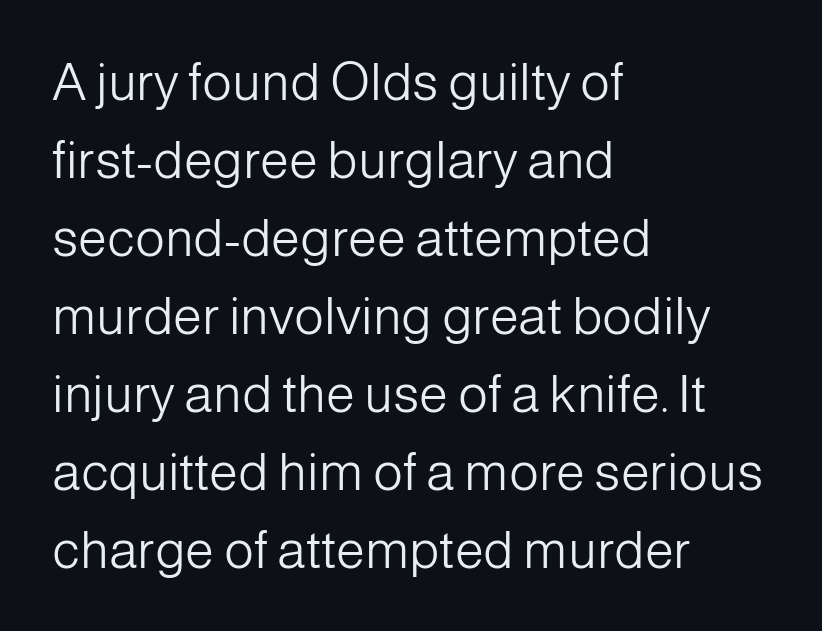
Q: Is the text bold? A: No.
Q: Is the text italic (slanted)? A: No, it is upright.
Q: Is the typeface a serif or a sans-serif typeface? A: Sans-serif.
Q: Is the text underlined? A: No.
Q: How is the paragraph aligned? A: Left-aligned.
Q: Is the spacing between letters normal or unusually wide? A: Normal.
Q: Is the spacing between lines tight, normal or loose? A: Normal.
Q: Width (condensed, normal, or wide)? A: Normal.
Q: Stroke contrast? A: Low.
Q: x-height? A: Medium.
Q: Monospaced? A: No.
